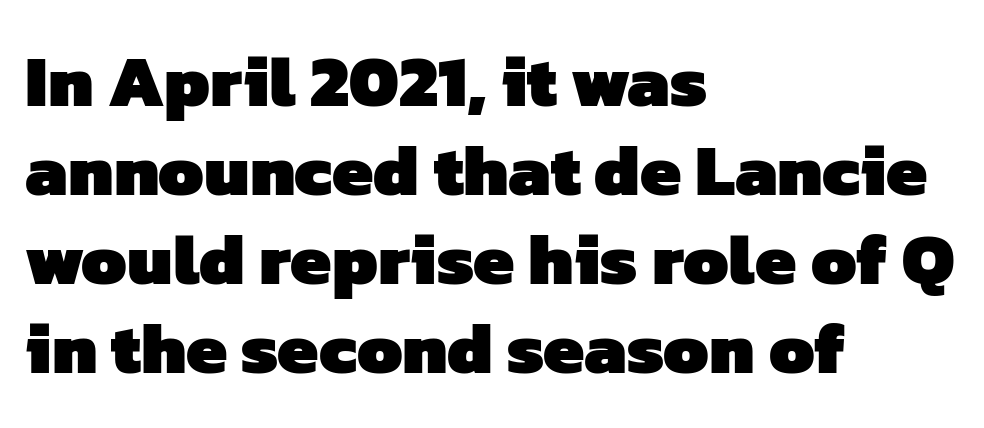
The image shows 73 px heavy sans-serif type; set left-aligned, line spacing 1.22x, normal letter spacing, not underlined; low stroke contrast and a medium x-height.
